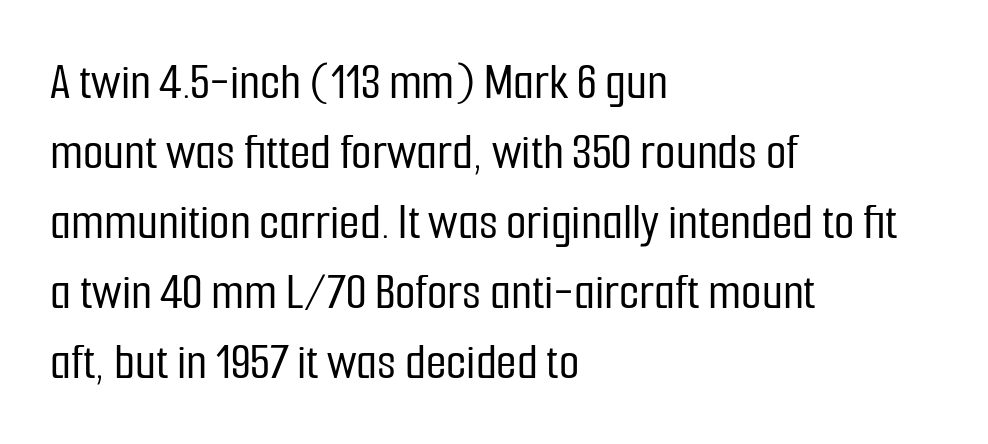
{"serif": "no", "italic": "no", "width": "condensed", "stroke_contrast": "low", "x_height": "medium", "monospaced": "no", "underline": "no", "align": "left", "line_spacing": "normal", "line_spacing_ratio": 1.32, "letter_spacing": "normal", "letter_spacing_em": 0.0, "glyph_px": 53}
